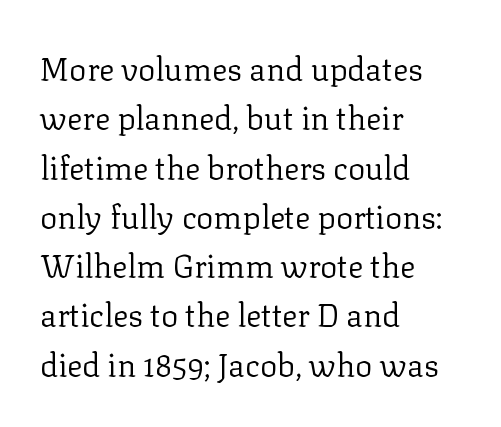
{"serif": "yes", "italic": "no", "bold": "no", "weight": "regular", "width": "normal", "stroke_contrast": "low", "x_height": "medium", "monospaced": "no", "underline": "no", "align": "left", "line_spacing": "normal", "line_spacing_ratio": 1.54, "letter_spacing": "normal", "letter_spacing_em": 0.0, "glyph_px": 32}
